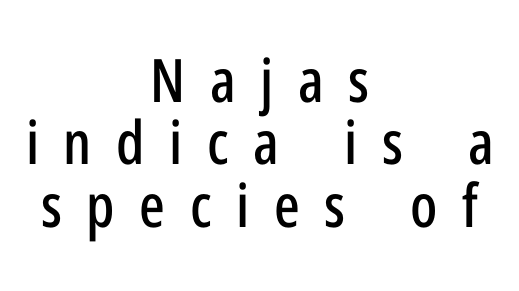
The image shows 60 px condensed sans-serif type, upright; set centered, tight line spacing (1.04x), unusually wide letter spacing (+0.41 em), not underlined; low stroke contrast and a medium x-height.
